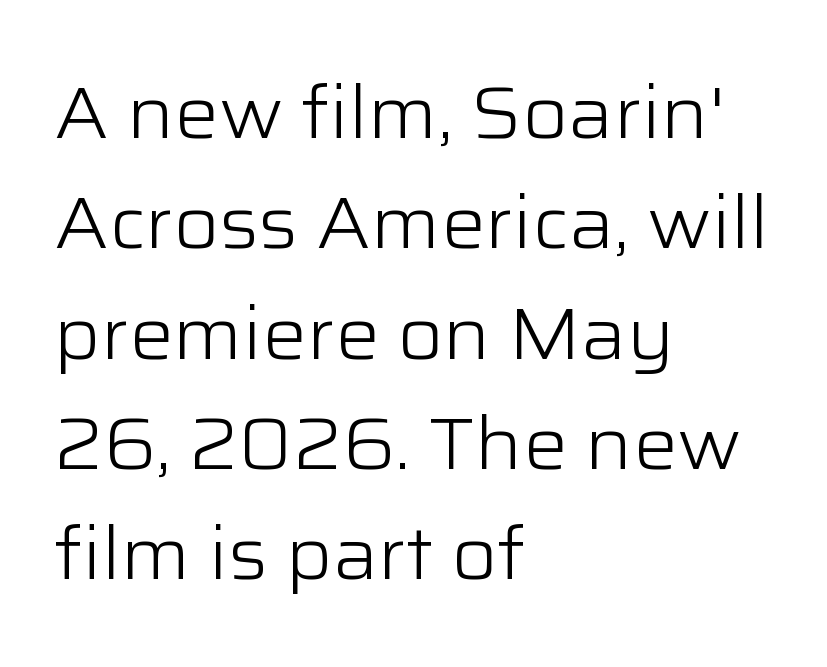
What's the leading like? Ordinary, nothing unusual. Here the designer chose a conventional face with non-uniform glyph widths. Here the glyphs are tracked normally, forming tight word shapes. Posture: upright roman. Weight: regular or lighter. Does the type have serifs? No, each stem ends abruptly.
